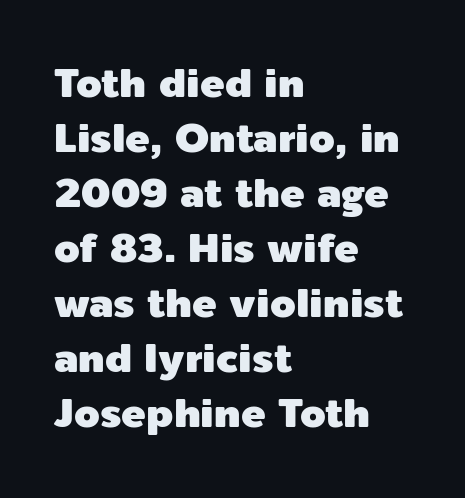
The image shows 41 px sans-serif type, upright; set left-aligned, normal line spacing (1.34x), normal letter spacing, not underlined; a medium x-height.
